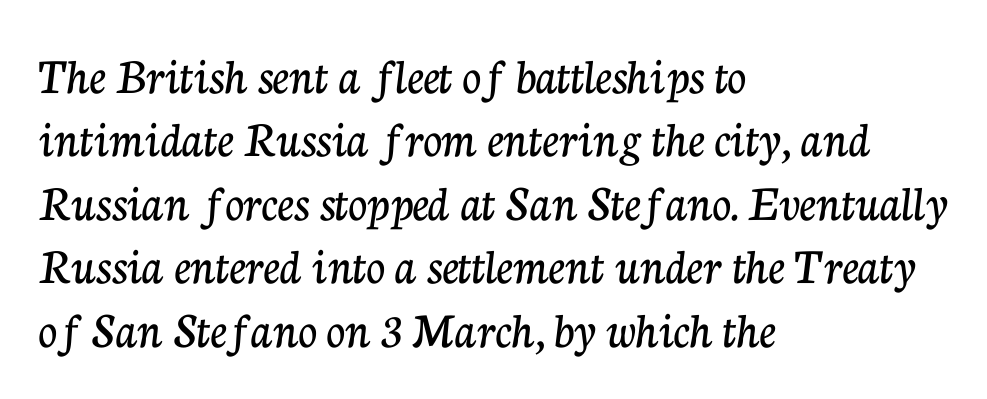
Q: Is the text italic (slanted)? A: Yes.
Q: Is the typeface a serif or a sans-serif typeface? A: Serif.
Q: Is the text underlined? A: No.
Q: How is the paragraph aligned? A: Left-aligned.
Q: Is the spacing between letters normal or unusually wide? A: Normal.
Q: Width (condensed, normal, or wide)? A: Normal.
Q: Stroke contrast? A: Low.
Q: x-height? A: Medium.
Q: Monospaced? A: No.
